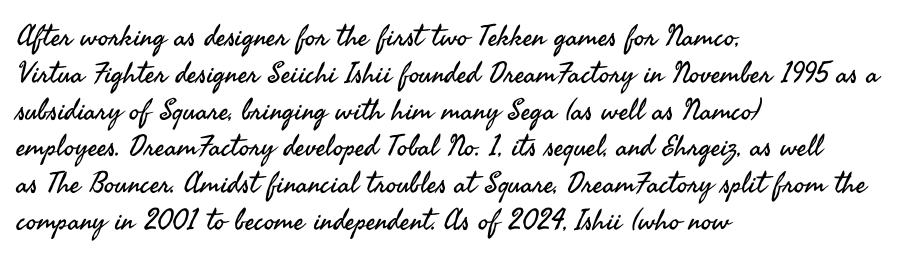
The image shows 29 px regular-weight sans-serif type; set left-aligned, normal line spacing (1.27x), normal letter spacing, not underlined; medium stroke contrast and a small x-height.
